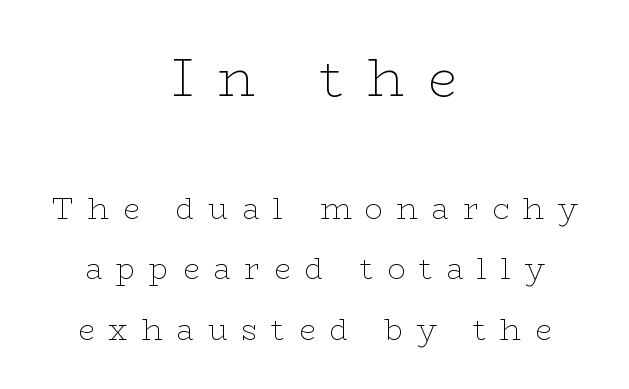
The image shows 53 px thin, wide serif type, upright; set centered, loose line spacing (2.01x), unusually wide letter spacing (+0.46 em), not underlined; the first (top) block is 1.77x larger; low stroke contrast and a medium x-height.
